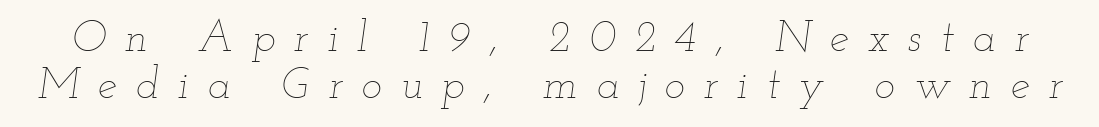
Q: Is the text bold? A: No.
Q: Is the text italic (slanted)? A: Yes, it leans right by about 12 degrees.
Q: Is the text underlined? A: No.
Q: Is the spacing between letters normal or unusually wide? A: Unusually wide.
Q: Is the spacing between lines tight, normal or loose? A: Tight.
Q: Width (condensed, normal, or wide)? A: Wide.
Q: Stroke contrast? A: Low.
Q: x-height? A: Small.
Q: Monospaced? A: No.
